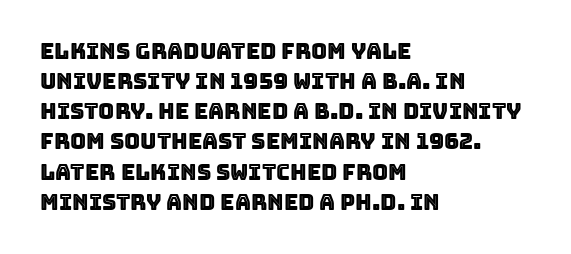
The image shows 22 px text type, upright; set left-aligned, normal line spacing (1.37x), normal letter spacing, not underlined.
